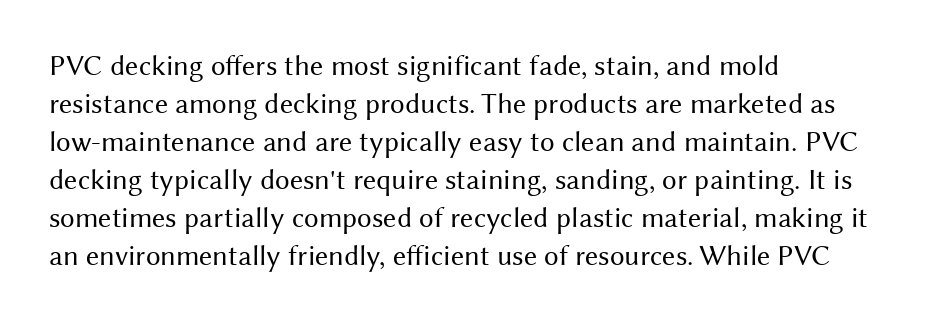
Unbolded letterforms with no extra heft. Typeset ragged right — the left edge is the straight one. The line texture is even and compact thanks to regular tracking. How would I describe the line gaps? Plain and ordinary. What kind of face is this? One without serifs — a sans. Upright lettering throughout.
